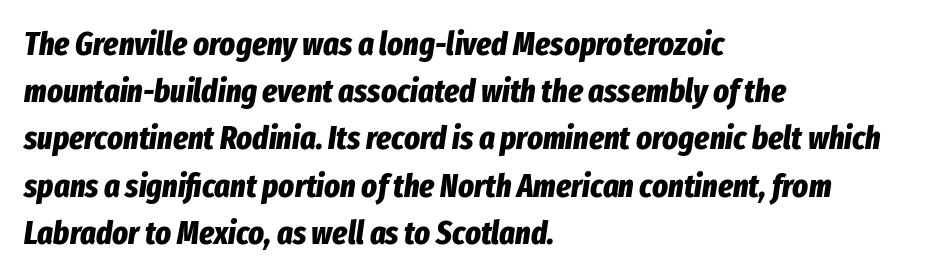
The image shows 33 px bold, condensed type, italic (leaning right); set left-aligned, normal line spacing (1.43x), normal letter spacing, not underlined; low stroke contrast and a medium x-height.
